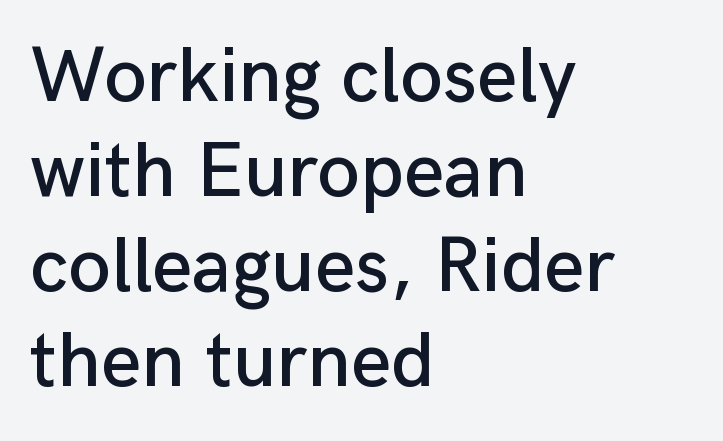
Q: Is the text italic (slanted)? A: No, it is upright.
Q: Is the typeface a serif or a sans-serif typeface? A: Sans-serif.
Q: Is the text underlined? A: No.
Q: How is the paragraph aligned? A: Left-aligned.
Q: Is the spacing between letters normal or unusually wide? A: Normal.
Q: Width (condensed, normal, or wide)? A: Normal.
Q: Stroke contrast? A: Low.
Q: x-height? A: Medium.
Q: Monospaced? A: No.
